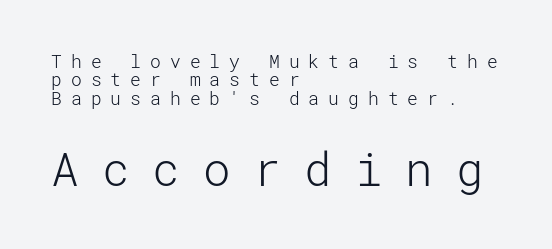
{"serif": "no", "italic": "no", "bold": "no", "weight": "light", "width": "normal", "stroke_contrast": "low", "x_height": "medium", "underline": "no", "align": "left", "line_spacing": "tight", "line_spacing_ratio": 1.02, "letter_spacing": "wide", "letter_spacing_em": 0.5, "larger_block": "second", "size_ratio": 2.56, "glyph_px": 46}
